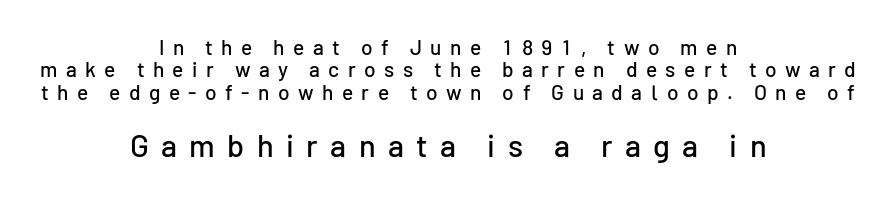
{"serif": "no", "italic": "no", "width": "normal", "stroke_contrast": "low", "x_height": "medium", "monospaced": "no", "underline": "no", "align": "center", "line_spacing": "tight", "line_spacing_ratio": 1.07, "letter_spacing": "wide", "letter_spacing_em": 0.4, "larger_block": "second", "size_ratio": 1.48, "glyph_px": 31}
